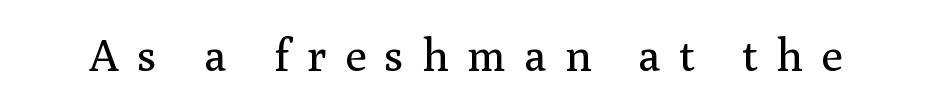
{"serif": "yes", "italic": "no", "bold": "no", "weight": "regular", "width": "normal", "stroke_contrast": "medium", "x_height": "medium", "monospaced": "no", "underline": "no", "letter_spacing": "wide", "letter_spacing_em": 0.4, "glyph_px": 45}
